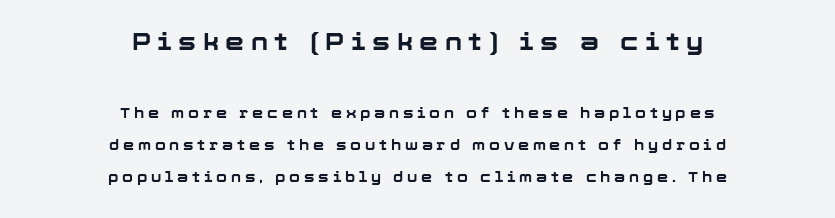
The image shows 24 px bold type, upright; set centered, loose line spacing (2.31x), unusually wide letter spacing (+0.27 em), not underlined; the first (top) block is 1.71x larger.
